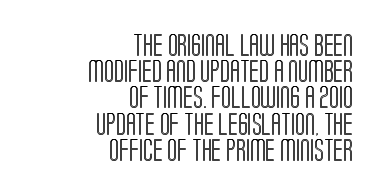
{"italic": "no", "underline": "no", "align": "right", "line_spacing": "tight", "line_spacing_ratio": 1.14, "letter_spacing": "normal", "letter_spacing_em": 0.0, "glyph_px": 23}
